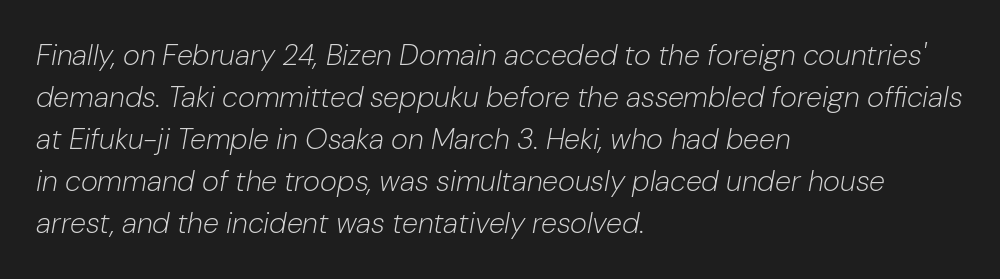
Q: Is the text bold? A: No.
Q: Is the text italic (slanted)? A: Yes, it leans right by about 10 degrees.
Q: Is the text underlined? A: No.
Q: How is the paragraph aligned? A: Left-aligned.
Q: Is the spacing between letters normal or unusually wide? A: Normal.
Q: Is the spacing between lines tight, normal or loose? A: Normal.
Q: Width (condensed, normal, or wide)? A: Normal.
Q: Stroke contrast? A: Low.
Q: x-height? A: Medium.
Q: Monospaced? A: No.
